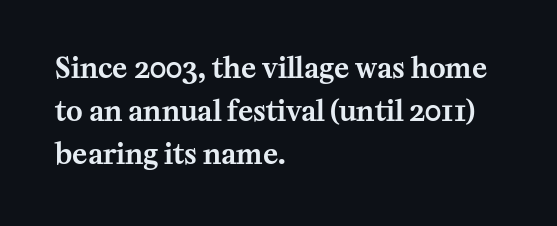
Q: Is the text italic (slanted)? A: No, it is upright.
Q: Is the typeface a serif or a sans-serif typeface? A: Serif.
Q: Is the text underlined? A: No.
Q: How is the paragraph aligned? A: Left-aligned.
Q: Is the spacing between letters normal or unusually wide? A: Normal.
Q: Is the spacing between lines tight, normal or loose? A: Normal.
Q: Width (condensed, normal, or wide)? A: Normal.
Q: Stroke contrast? A: Medium.
Q: x-height? A: Medium.
Q: Monospaced? A: No.
